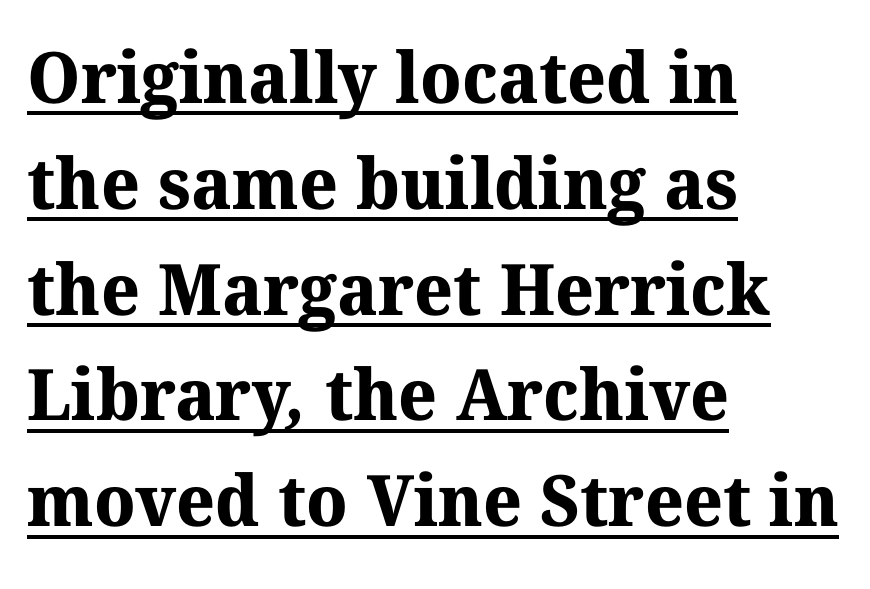
Old-style or modern, the face here clearly has serifs. Glance below the letters and you will spot a drawn line. The passage shown stacks its lines at a standard gap. Casual observation: everything's shoved over to the left. Spacing verdict: proportional, widths tailored to each character. Bold? Absolutely — the strokes are thick and heavy.
